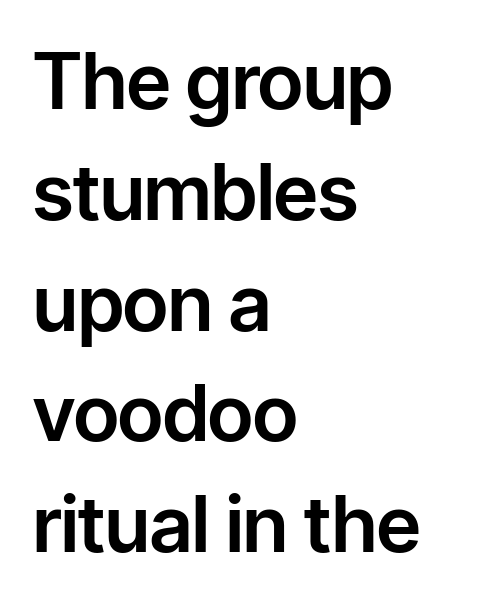
Q: Is the text italic (slanted)? A: No, it is upright.
Q: Is the typeface a serif or a sans-serif typeface? A: Sans-serif.
Q: Is the text underlined? A: No.
Q: How is the paragraph aligned? A: Left-aligned.
Q: Is the spacing between letters normal or unusually wide? A: Normal.
Q: Is the spacing between lines tight, normal or loose? A: Normal.
Q: Width (condensed, normal, or wide)? A: Normal.
Q: Stroke contrast? A: Low.
Q: x-height? A: Medium.
Q: Monospaced? A: No.
